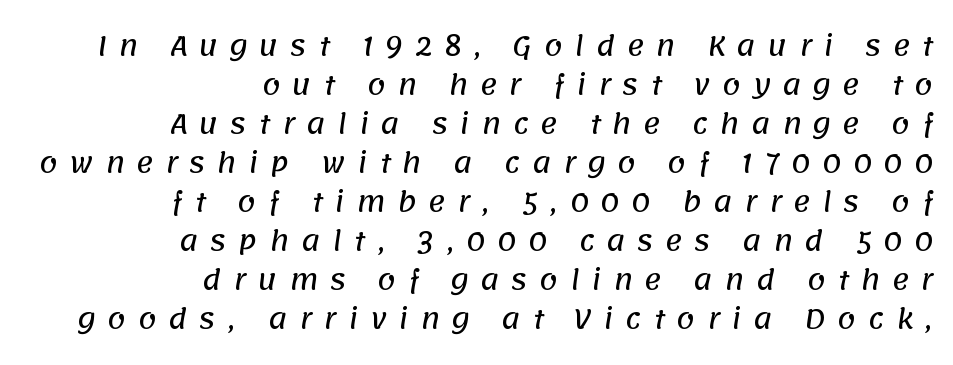
These lines have a slow, spaced-out rhythm from letter to letter. The foot of each line stays bare and open. The lines sit at an ordinary, default distance from one another. Caption: multi-line text, flush right, ragged left.
